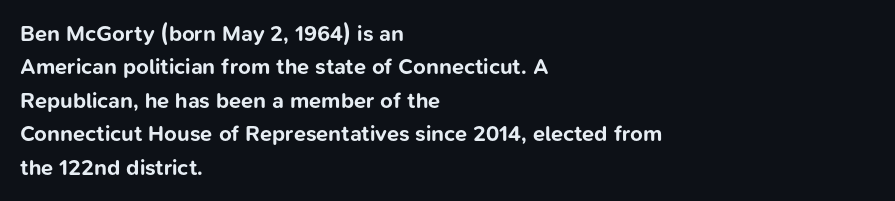
The image shows 22 px bold type, upright; set left-aligned, normal line spacing (1.52x), normal letter spacing, not underlined.
